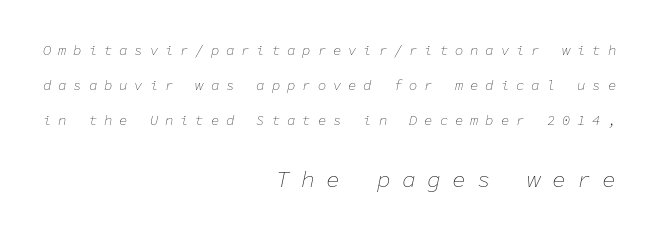
A student would call this right alignment; a typographer would say flush right, rag left. Words float on clear page, feet unadorned. Each new line begins a long way beneath the previous one. Looking at the ascenders, they clearly lean.
